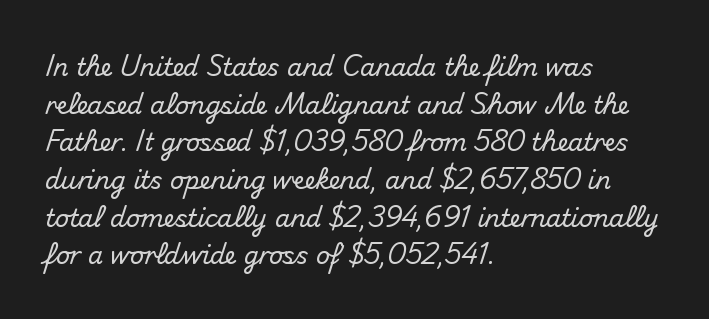
{"underline": "no", "align": "left", "line_spacing": "normal", "line_spacing_ratio": 1.57, "letter_spacing": "normal", "letter_spacing_em": 0.0, "glyph_px": 24}
